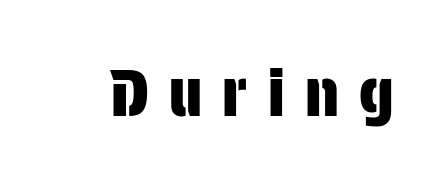
Q: Is the text italic (slanted)? A: No, it is upright.
Q: Is the typeface a serif or a sans-serif typeface? A: Sans-serif.
Q: Is the text underlined? A: No.
Q: Is the spacing between letters normal or unusually wide? A: Unusually wide.
Q: Width (condensed, normal, or wide)? A: Condensed.
Q: Stroke contrast? A: Low.
Q: x-height? A: Large.
Q: Monospaced? A: No.
